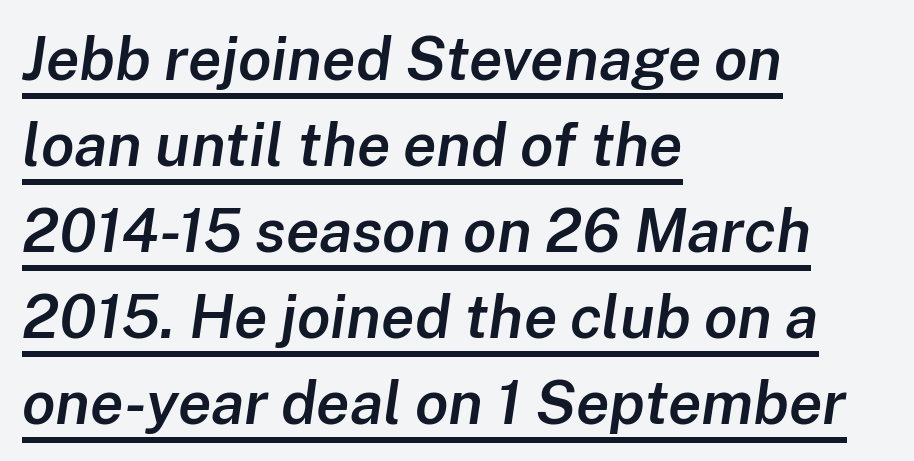
The face used here appears with an underline applied. Here the designer chose a conventional face with non-uniform glyph widths. The letters sit at their default tracking, neither squeezed nor spread. The rendering uses a moderate line-height, typical for paragraphs. The font's italic variant was chosen for this text.
